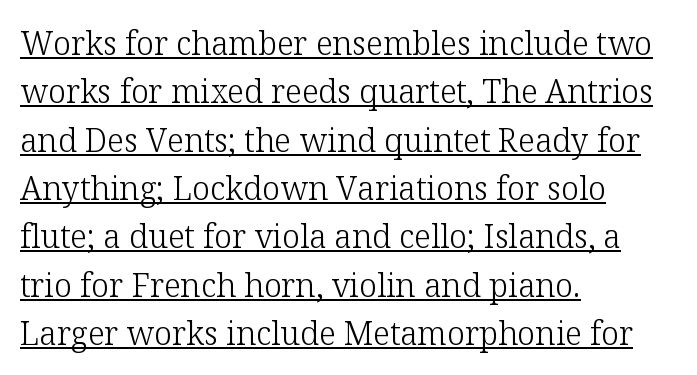
The image shows 32 px light serif type, upright; set left-aligned, normal line spacing (1.51x), normal letter spacing, underlined; low stroke contrast and a medium x-height.
